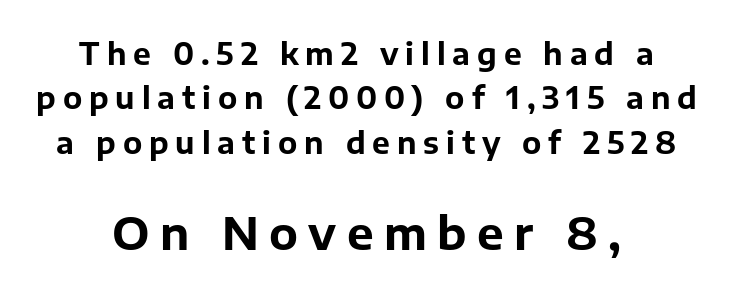
The image shows 45 px bold sans-serif type, upright; set centered, normal line spacing (1.48x), unusually wide letter spacing (+0.23 em), not underlined; the second (bottom) block is 1.5x larger; low stroke contrast and a medium x-height.
